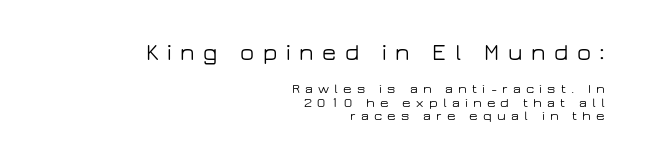
Plain, unruled lines of type. This sample uses an upright cut, with every glyph sitting square on the baseline. Vertical spacing — tight. Typeset ragged left — the right edge is the straight one. The passage shown has open, widely tracked lettering throughout.
